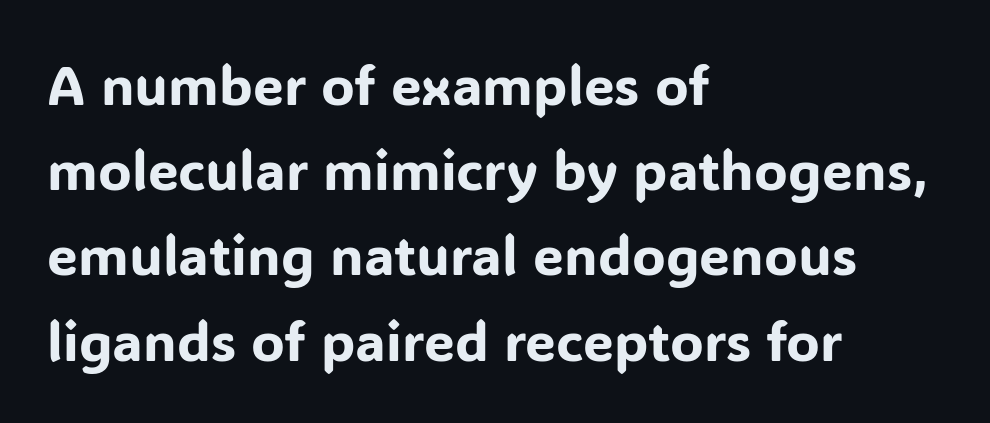
Do the characters align in a grid? No, the font is proportional. Style check: upright. Reading down the block, your eye returns to a fixed left position each line. Anything drawn beneath the words? Only blank space. This sample uses a sans-serif face.
